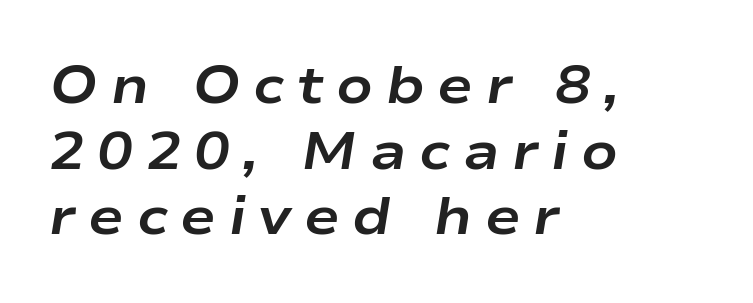
{"italic": "yes", "lean": "right", "slant_degrees": 9, "bold": "yes", "weight": "bold", "width": "wide", "stroke_contrast": "low", "x_height": "medium", "monospaced": "no", "underline": "no", "align": "left", "line_spacing_ratio": 1.24, "letter_spacing": "wide", "letter_spacing_em": 0.24, "glyph_px": 53}
